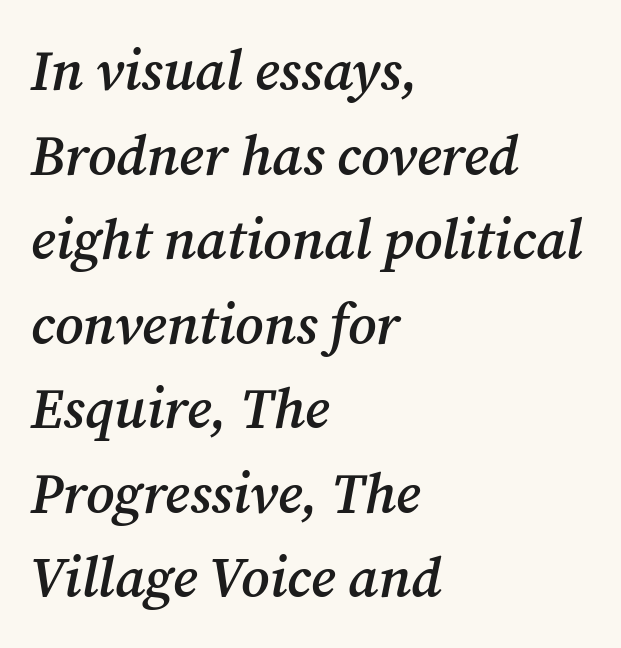
{"serif": "yes", "italic": "yes", "lean": "right", "slant_degrees": 12, "bold": "semi", "weight": "semibold", "width": "normal", "stroke_contrast": "medium", "x_height": "medium", "monospaced": "no", "underline": "no", "align": "left", "line_spacing": "normal", "line_spacing_ratio": 1.51, "letter_spacing": "normal", "letter_spacing_em": 0.0, "glyph_px": 56}
